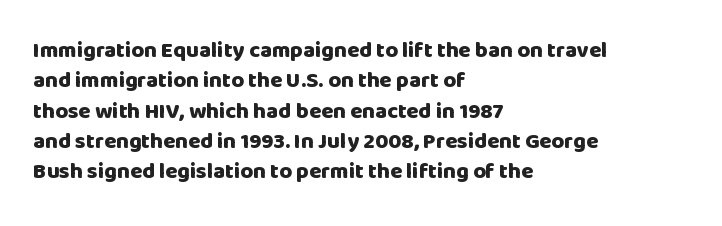
The paragraph shown leans on its left margin. The glyphs have the mass of a bold cut. How are the letters spaced? Ordinarily, with no added tracking. This sample uses an upright cut, with every glyph sitting square on the baseline.
